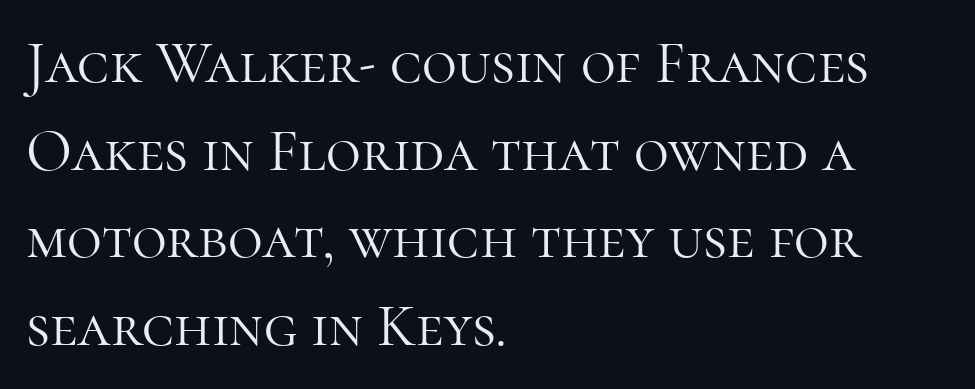
The image shows 60 px light serif type, upright; set left-aligned, normal line spacing (1.46x), normal letter spacing, not underlined; high stroke contrast and a medium x-height.
